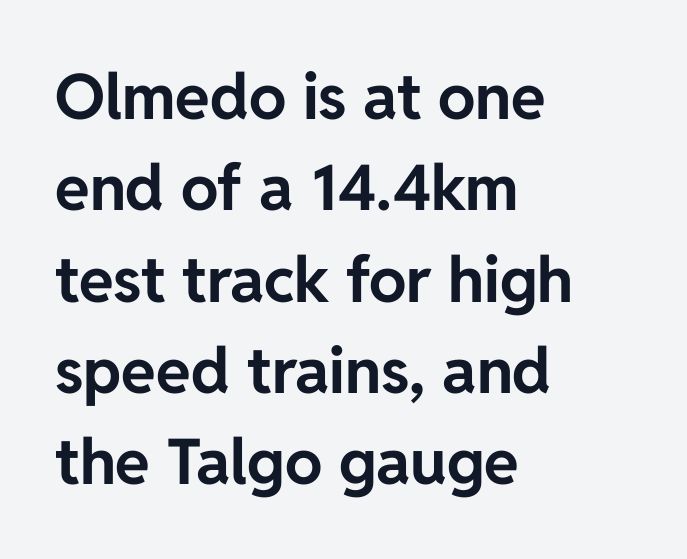
{"serif": "no", "italic": "no", "bold": "yes", "weight": "bold", "width": "normal", "stroke_contrast": "low", "x_height": "medium", "monospaced": "no", "underline": "no", "align": "left", "line_spacing": "normal", "line_spacing_ratio": 1.45, "letter_spacing": "normal", "letter_spacing_em": 0.0, "glyph_px": 63}
